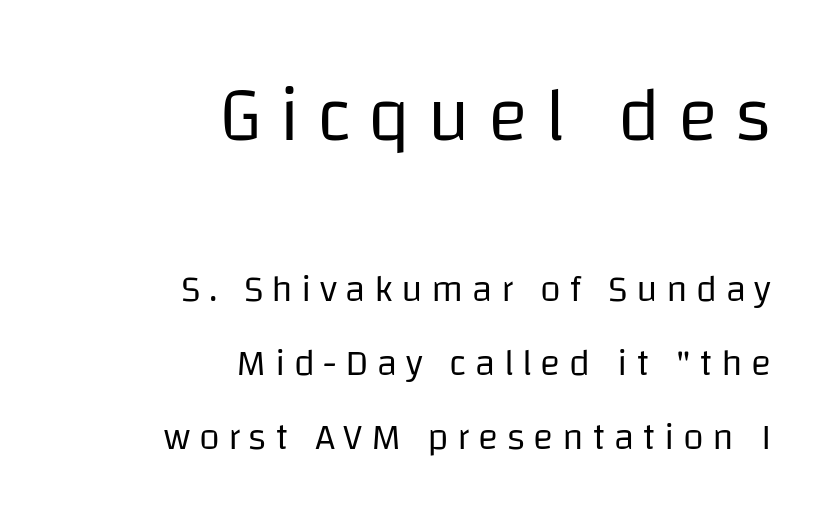
Here the designer chose a conventional face with non-uniform glyph widths. Nobody drew a line under any word here. This is not heavy type; no bold has been used. Is the letter spacing exaggerated? Yes — the characters are pushed far apart. Every row of glyphs terminates at an identical x-position on the right.
